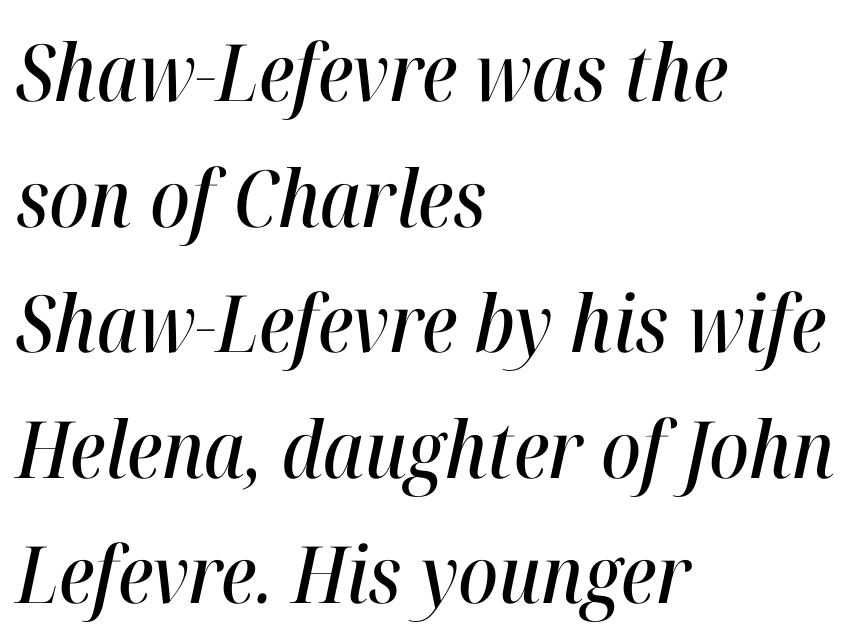
Q: Is the text italic (slanted)? A: Yes, it leans right by about 12 degrees.
Q: Is the text underlined? A: No.
Q: How is the paragraph aligned? A: Left-aligned.
Q: Is the spacing between letters normal or unusually wide? A: Normal.
Q: Is the spacing between lines tight, normal or loose? A: Normal.
Q: Width (condensed, normal, or wide)? A: Condensed.
Q: Stroke contrast? A: High.
Q: x-height? A: Medium.
Q: Monospaced? A: No.
